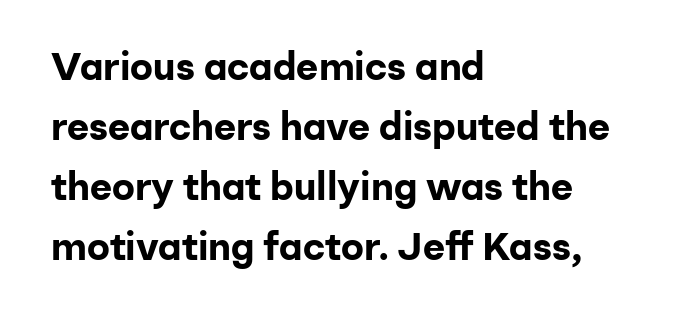
The image shows 38 px bold sans-serif type, upright; set left-aligned, normal line spacing (1.58x), normal letter spacing, not underlined; low stroke contrast and a medium x-height.
